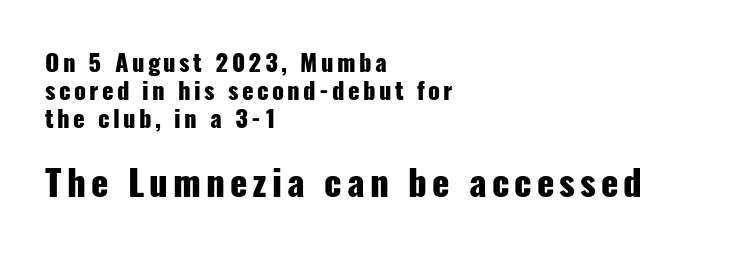
The typeface chosen for these lines omits serifs. Think of a printed novel: that variable character pitch is what you see here. Tall strokes in this sample are plumb rather than angled. Descenders are the only things crossing below the line.
